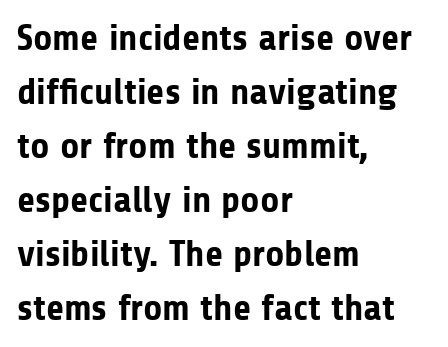
The image shows 37 px bold sans-serif type, upright; set left-aligned, normal line spacing (1.46x), normal letter spacing, not underlined; low stroke contrast and a medium x-height.
